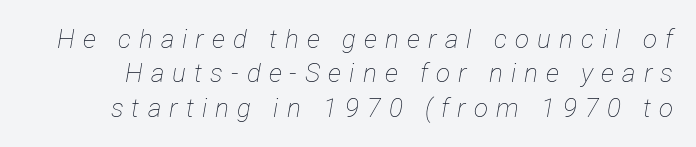
{"italic": "yes", "lean": "right", "slant_degrees": 12, "bold": "no", "underline": "no", "line_spacing": "normal", "line_spacing_ratio": 1.32, "letter_spacing": "wide", "letter_spacing_em": 0.31, "glyph_px": 26}
